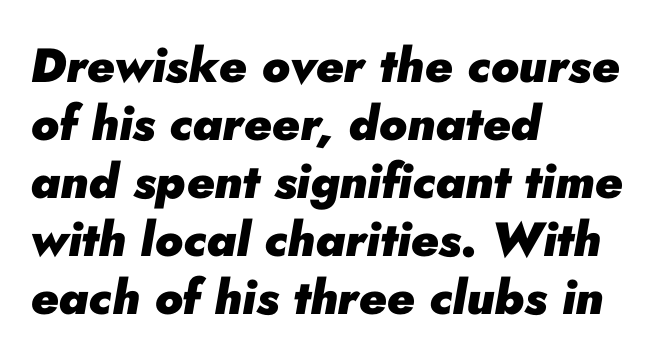
The image shows 48 px heavy type, italic (leaning right); set left-aligned, line spacing 1.21x, normal letter spacing, not underlined; low stroke contrast and a small x-height.
